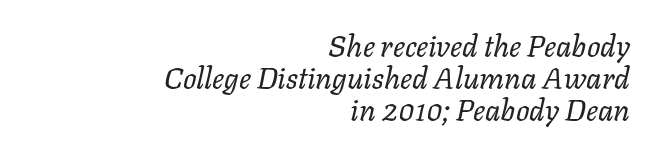
The image shows 30 px regular-weight type, italic (leaning right); set right-aligned, tight line spacing (1.07x), normal letter spacing, not underlined; low stroke contrast and a medium x-height.
